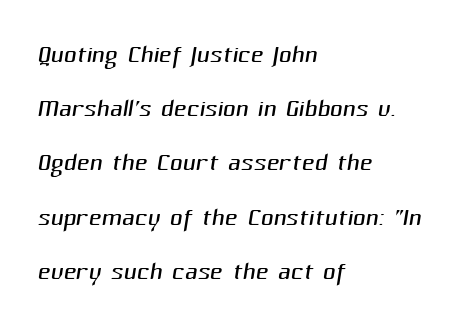
Q: Is the text bold? A: No.
Q: Is the typeface a serif or a sans-serif typeface? A: Sans-serif.
Q: Is the text underlined? A: No.
Q: How is the paragraph aligned? A: Left-aligned.
Q: Is the spacing between letters normal or unusually wide? A: Normal.
Q: Is the spacing between lines tight, normal or loose? A: Normal.
Q: Width (condensed, normal, or wide)? A: Normal.
Q: Stroke contrast? A: Medium.
Q: x-height? A: Medium.
Q: Monospaced? A: No.
